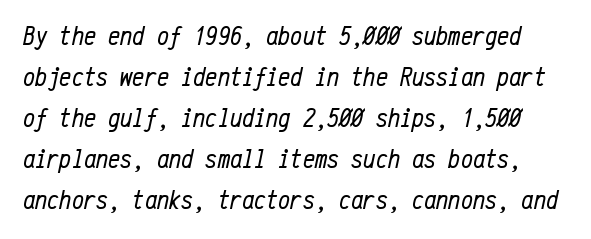
Looking at the ascenders, they clearly lean. Here the glyphs are tracked normally, forming tight word shapes. The typeface has the unassuming heft of standard copy or less. Nobody drew a line under any word here. Students, observe: this is what conventionally led text looks like.
